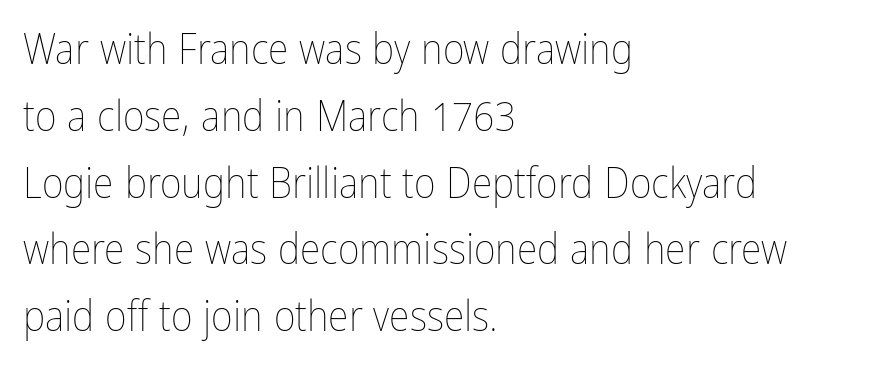
Tracking value appears to be zero — textbook default spacing. Weight: regular or lighter. The rendering anchors every line to the left-hand side. Any mark beneath the type? The region is blank.
